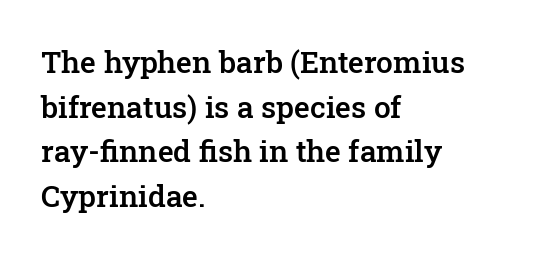
The image shows 30 px semibold serif type, upright; set left-aligned, normal line spacing (1.49x), normal letter spacing, not underlined; low stroke contrast and a medium x-height.
